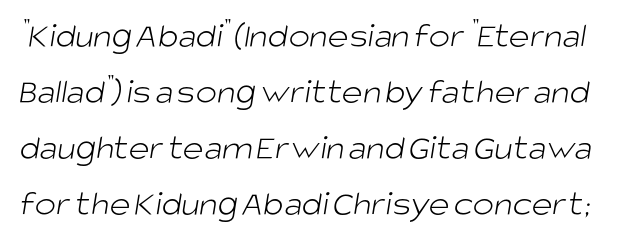
Q: Is the text bold? A: No.
Q: Is the typeface a serif or a sans-serif typeface? A: Sans-serif.
Q: Is the text underlined? A: No.
Q: Is the spacing between letters normal or unusually wide? A: Normal.
Q: Is the spacing between lines tight, normal or loose? A: Normal.
Q: Width (condensed, normal, or wide)? A: Normal.
Q: Stroke contrast? A: Low.
Q: x-height? A: Large.
Q: Monospaced? A: No.
